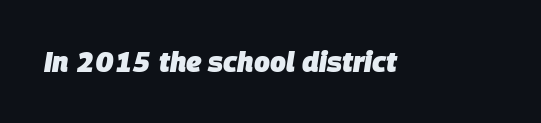
The tracking reads as untouched default to a designer's eye. The letters are slanted; this is an italic face. On the weight axis this lands at bold, roughly 700. Looks like regular typesetting: each glyph gets only the width it needs. Anything drawn beneath the words? Only blank space.
